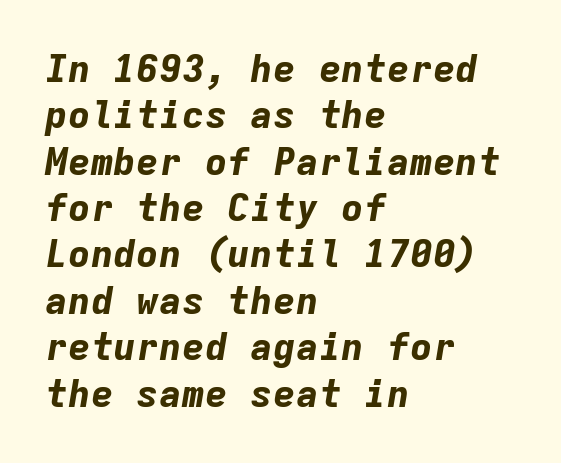
The specimen reads as italic at a glance. The letters march in equal steps, a hallmark of fixed-pitch type. This sample is left-justified, so line endings fall wherever the words run out. A bare baseline throughout the passage. There is no visible air inserted between adjacent glyphs. Emphasis by weight is at full strength: bold.
